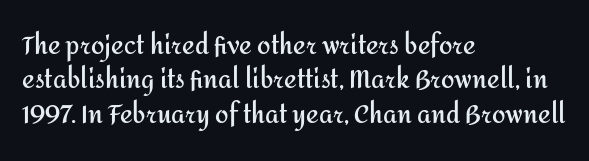
The passage shown is emphatically bold. The space directly below the letters is spotless. Italic? Not at all — the glyphs are vertical. The block of text has a typical density, with ordinary space between rows.
